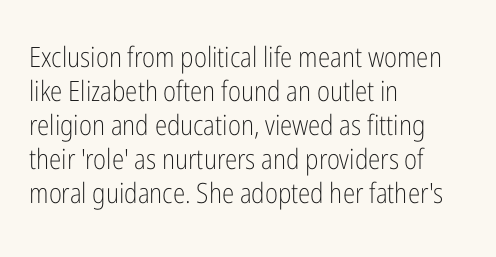
Counters stay open thanks to moderate or lighter strokes. Rendered with straight, roman letterforms. Type without underlining. One-word summary of the alignment: left. The passage shown is typed in a proportional face where columns would drift. Serifs: no, the terminals of the letterforms are clean.
